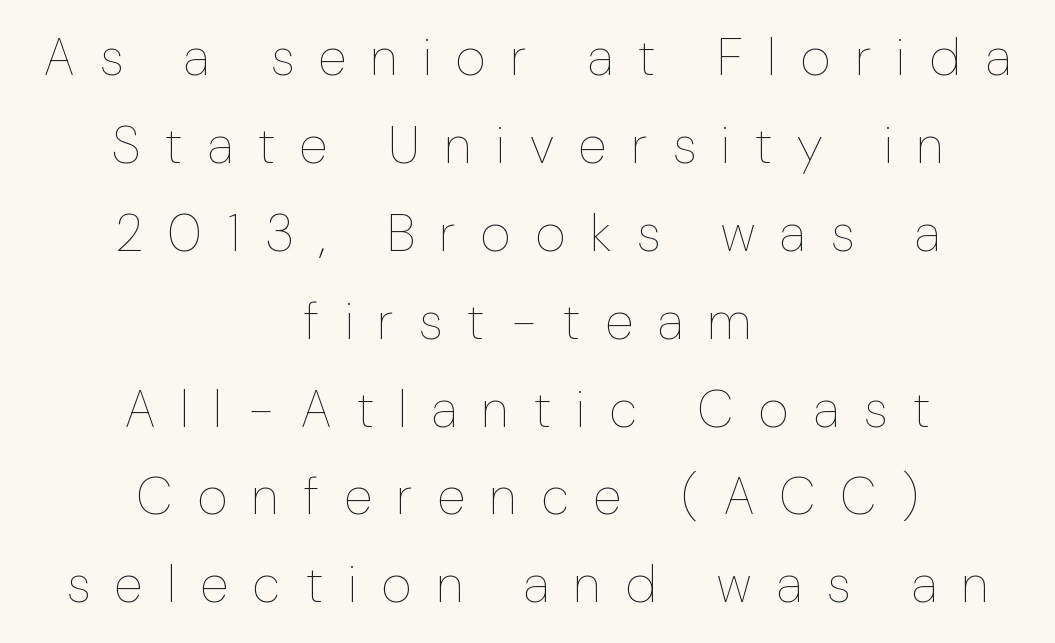
Underline: absent. Interline gaps are of average width in this sample. Unlike italic type, these characters show no tilt at all. Weight class: somewhere from thin through regular.
